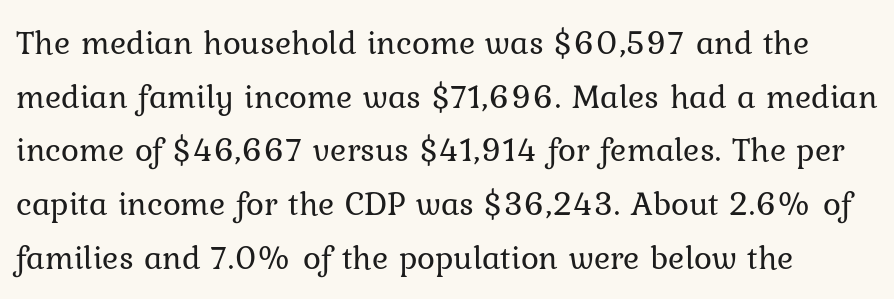
The image shows 34 px regular-weight serif type, upright; set normal line spacing (1.58x), normal letter spacing, not underlined; low stroke contrast and a medium x-height.
